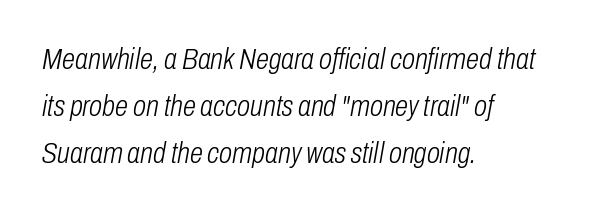
The image shows 30 px light, condensed type, italic (leaning right); set left-aligned, normal line spacing (1.57x), normal letter spacing, not underlined; low stroke contrast and a medium x-height.
